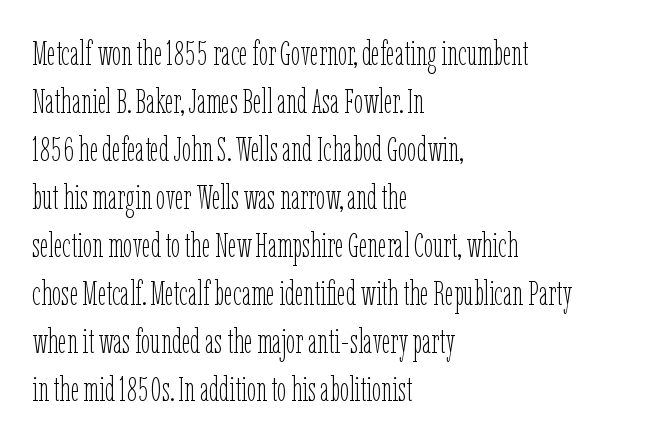
Q: Is the text bold? A: No.
Q: Is the text italic (slanted)? A: No, it is upright.
Q: Is the text underlined? A: No.
Q: How is the paragraph aligned? A: Left-aligned.
Q: Is the spacing between letters normal or unusually wide? A: Normal.
Q: Is the spacing between lines tight, normal or loose? A: Normal.
Q: Width (condensed, normal, or wide)? A: Condensed.
Q: Stroke contrast? A: Low.
Q: x-height? A: Medium.
Q: Monospaced? A: No.
